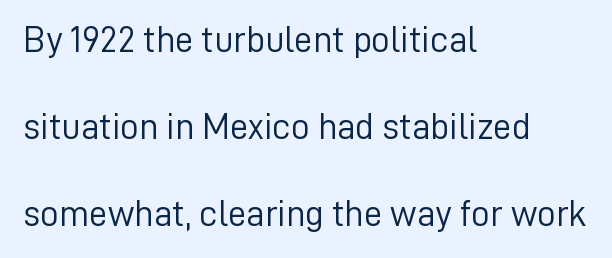
The image shows 37 px light sans-serif type, upright; set left-aligned, loose line spacing (2.35x), normal letter spacing, not underlined; low stroke contrast and a medium x-height.
